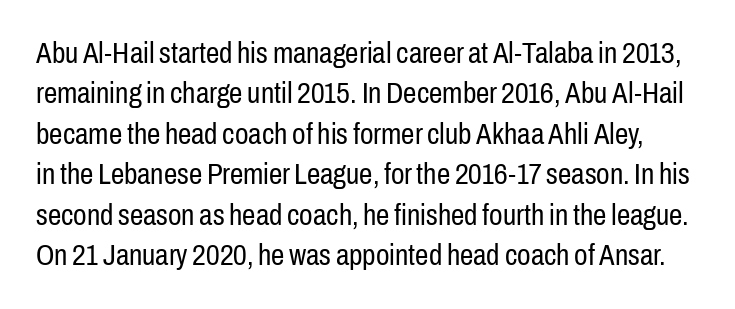
The image shows 30 px regular-weight, condensed sans-serif type, upright; set normal line spacing (1.35x), normal letter spacing, not underlined; low stroke contrast and a medium x-height.
